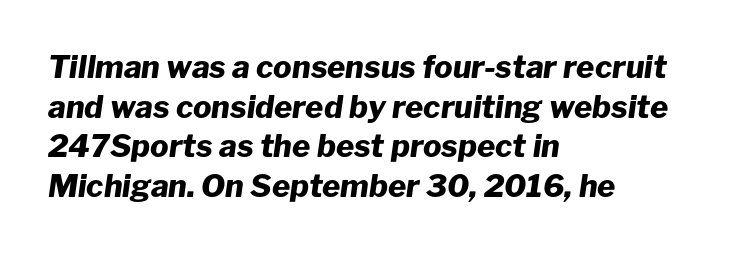
{"italic": "yes", "lean": "right", "slant_degrees": 8, "bold": "yes", "weight": "heavy", "width": "normal", "stroke_contrast": "low", "x_height": "medium", "monospaced": "no", "underline": "no", "align": "left", "line_spacing": "normal", "line_spacing_ratio": 1.28, "letter_spacing": "normal", "letter_spacing_em": 0.0, "glyph_px": 31}
